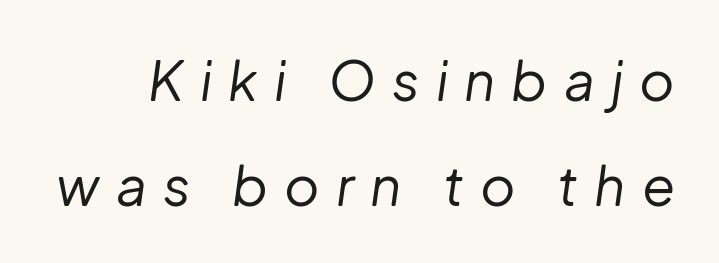
{"italic": "yes", "lean": "right", "slant_degrees": 8, "bold": "no", "weight": "regular", "width": "normal", "stroke_contrast": "low", "x_height": "medium", "monospaced": "no", "underline": "no", "line_spacing": "loose", "line_spacing_ratio": 1.95, "letter_spacing": "wide", "letter_spacing_em": 0.3, "glyph_px": 54}
